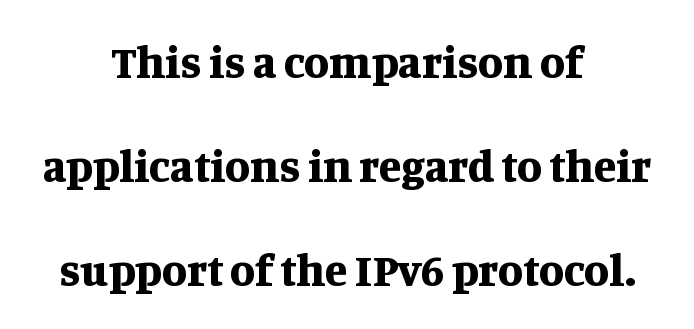
Small tapered or slab feet sit at the stroke ends, so this counts as serif. You could not count columns in this text — the font is proportionally spaced. Standard letterfit; no display-style spreading of the glyphs. Italic? Not at all — the glyphs are vertical.
